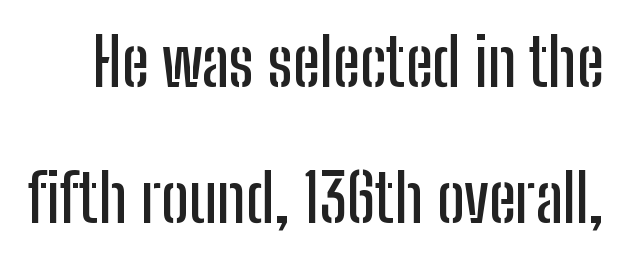
{"serif": "no", "italic": "no", "width": "condensed", "stroke_contrast": "low", "x_height": "medium", "monospaced": "no", "underline": "no", "line_spacing": "loose", "line_spacing_ratio": 2.1, "letter_spacing": "normal", "letter_spacing_em": 0.0, "glyph_px": 65}
